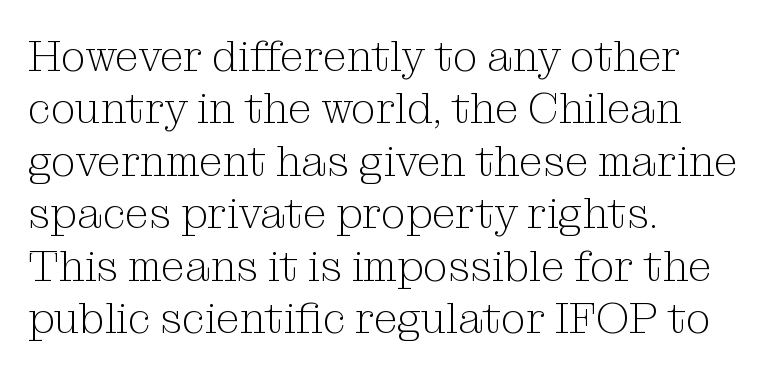
Q: Is the text bold? A: No.
Q: Is the text italic (slanted)? A: No, it is upright.
Q: Is the typeface a serif or a sans-serif typeface? A: Serif.
Q: Is the text underlined? A: No.
Q: How is the paragraph aligned? A: Left-aligned.
Q: Is the spacing between letters normal or unusually wide? A: Normal.
Q: Width (condensed, normal, or wide)? A: Normal.
Q: Stroke contrast? A: Medium.
Q: x-height? A: Medium.
Q: Monospaced? A: No.
